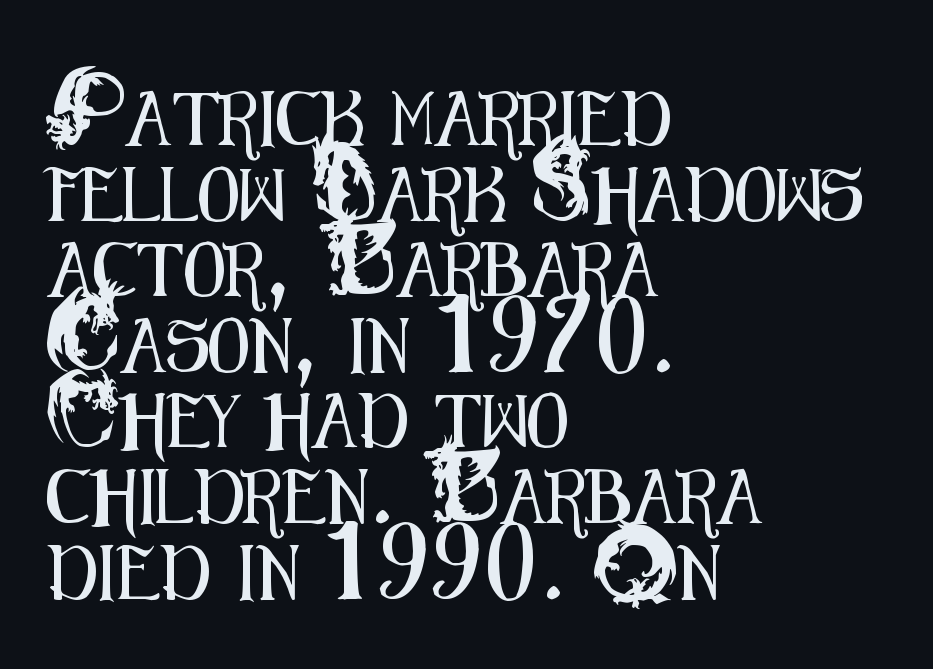
{"serif": "no", "italic": "no", "width": "condensed", "stroke_contrast": "medium", "x_height": "small", "monospaced": "no", "underline": "no", "align": "left", "line_spacing": "normal", "line_spacing_ratio": 1.4, "letter_spacing": "normal", "letter_spacing_em": 0.0, "glyph_px": 54}
